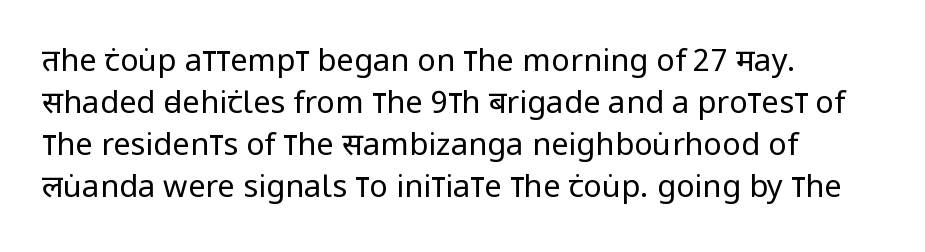
The image shows 31 px regular-weight, condensed sans-serif type, upright; set left-aligned, normal line spacing (1.35x), normal letter spacing, not underlined; low stroke contrast and a large x-height.
